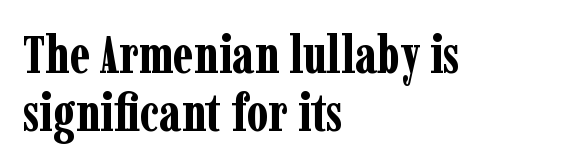
{"serif": "yes", "italic": "no", "bold": "yes", "weight": "bold", "width": "condensed", "stroke_contrast": "low", "x_height": "medium", "monospaced": "no", "underline": "no", "align": "left", "line_spacing": "tight", "line_spacing_ratio": 1.11, "letter_spacing": "normal", "letter_spacing_em": 0.0, "glyph_px": 52}
